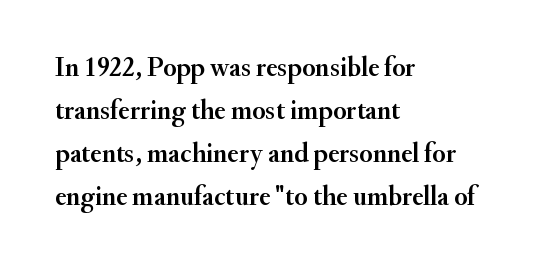
Q: Is the text italic (slanted)? A: No, it is upright.
Q: Is the text underlined? A: No.
Q: How is the paragraph aligned? A: Left-aligned.
Q: Is the spacing between letters normal or unusually wide? A: Normal.
Q: Is the spacing between lines tight, normal or loose? A: Normal.
